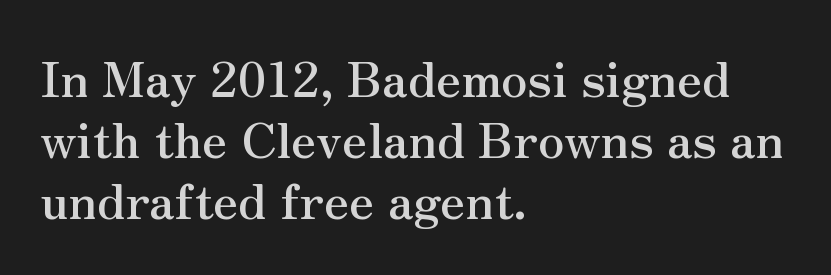
Does the leading feel generous? No, just average. Is the letter spacing exaggerated? No — it looks like the ordinary default. Classification — serif. The lines are quadded left. Descenders are the only things crossing below the line. Is this a fixed-width face? No — the glyphs have proportional, varying widths.
